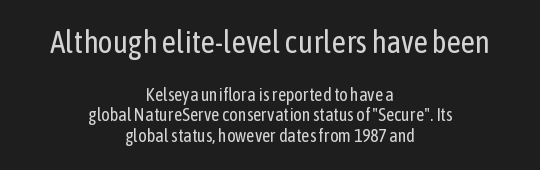
Q: Is the text bold? A: No.
Q: Is the text italic (slanted)? A: No, it is upright.
Q: Is the typeface a serif or a sans-serif typeface? A: Sans-serif.
Q: Is the text underlined? A: No.
Q: How is the paragraph aligned? A: Centered.
Q: Is the spacing between letters normal or unusually wide? A: Normal.
Q: Is the spacing between lines tight, normal or loose? A: Tight.
Q: Which block of text is set in a larger size, the first (top) or the second (bottom)? A: The first (top) one.
Q: Width (condensed, normal, or wide)? A: Condensed.
Q: Stroke contrast? A: Low.
Q: x-height? A: Medium.
Q: Monospaced? A: No.
